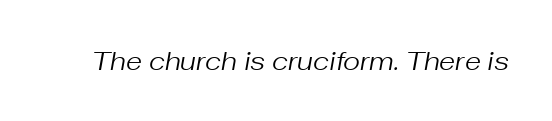
{"italic": "yes", "lean": "right", "slant_degrees": 10, "bold": "no", "underline": "no", "letter_spacing": "normal", "letter_spacing_em": 0.0, "glyph_px": 26}
